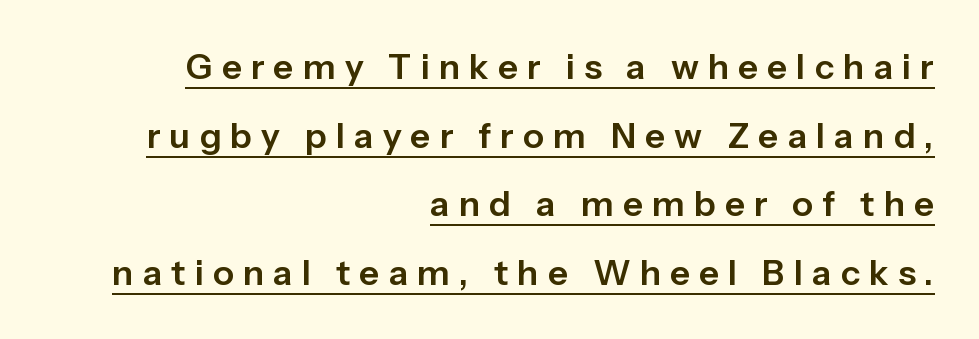
Q: Is the text italic (slanted)? A: No, it is upright.
Q: Is the typeface a serif or a sans-serif typeface? A: Sans-serif.
Q: Is the text underlined? A: Yes.
Q: How is the paragraph aligned? A: Right-aligned.
Q: Is the spacing between letters normal or unusually wide? A: Unusually wide.
Q: Is the spacing between lines tight, normal or loose? A: Loose.
Q: Width (condensed, normal, or wide)? A: Normal.
Q: Stroke contrast? A: Low.
Q: x-height? A: Medium.
Q: Monospaced? A: No.
